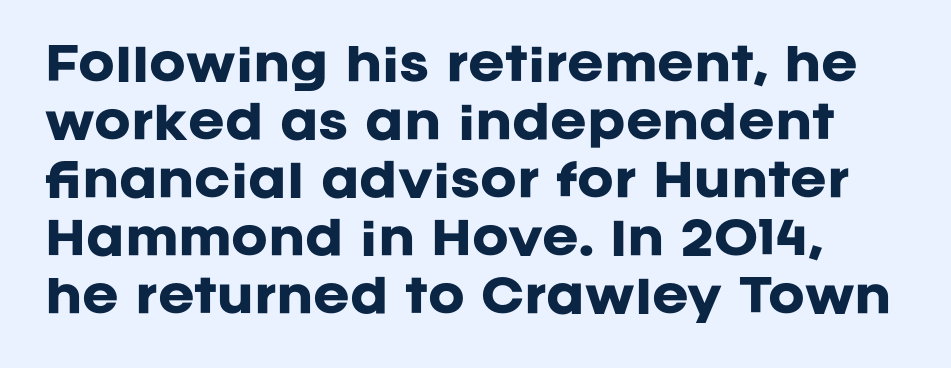
The vertical gap from one line to the next is medium. Every letter is thick-stroked: bold, no question. No extra tracking has been applied to these lines. Here the designer chose a conventional face with non-uniform glyph widths.
